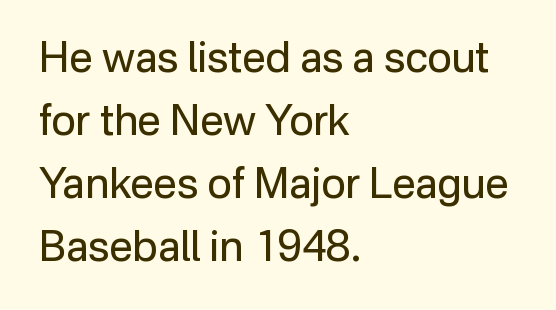
The letterforms sit at book weight or below. The paragraph shown leans on its left margin. Caption: standard tracking, unaltered. Upright lettering throughout. You can tell from the bare stems that sans-serif type was used. Lines of text with bare space underneath.
